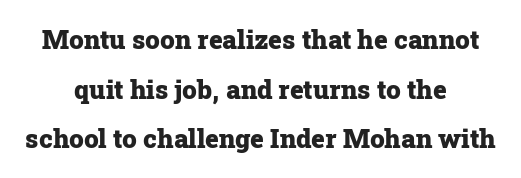
{"italic": "no", "bold": "yes", "underline": "no", "align": "center", "line_spacing": "loose", "line_spacing_ratio": 1.91, "letter_spacing": "normal", "letter_spacing_em": 0.0, "glyph_px": 26}
